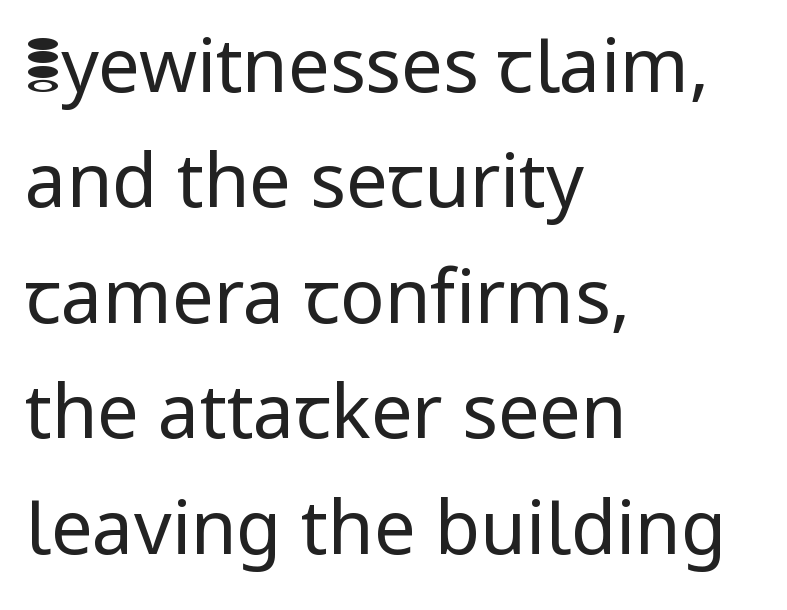
{"serif": "no", "italic": "no", "bold": "no", "weight": "regular", "width": "normal", "stroke_contrast": "low", "x_height": "medium", "monospaced": "no", "underline": "no", "align": "left", "line_spacing": "normal", "line_spacing_ratio": 1.56, "letter_spacing": "normal", "letter_spacing_em": 0.0, "glyph_px": 74}
